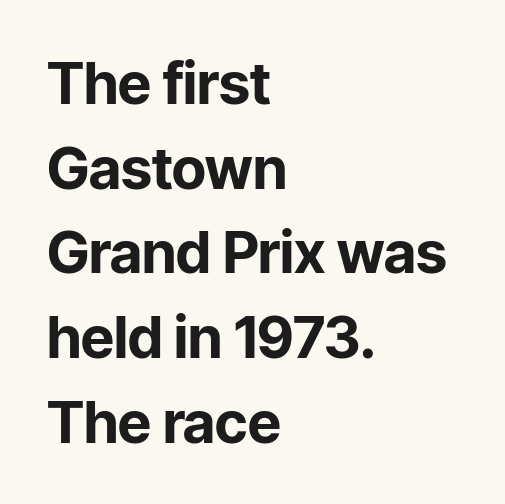
{"serif": "no", "italic": "no", "bold": "yes", "weight": "bold", "width": "normal", "stroke_contrast": "low", "x_height": "medium", "monospaced": "no", "underline": "no", "align": "left", "line_spacing": "normal", "line_spacing_ratio": 1.46, "letter_spacing": "normal", "letter_spacing_em": 0.0, "glyph_px": 58}
